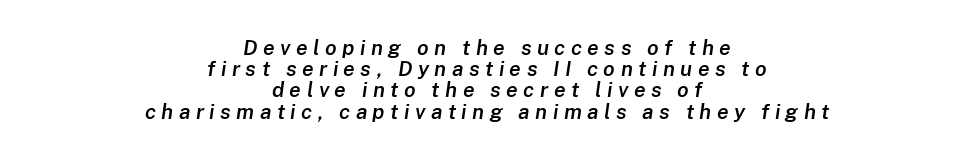
The image shows 21 px text type, italic (leaning right); set centered, tight line spacing (1.01x), unusually wide letter spacing (+0.26 em), not underlined.
